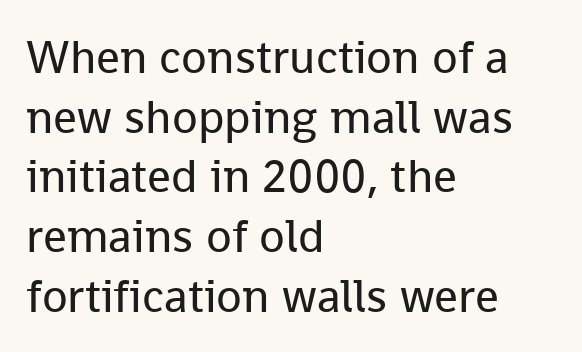
Q: Is the text bold? A: No.
Q: Is the text italic (slanted)? A: No, it is upright.
Q: Is the typeface a serif or a sans-serif typeface? A: Sans-serif.
Q: Is the text underlined? A: No.
Q: How is the paragraph aligned? A: Left-aligned.
Q: Is the spacing between letters normal or unusually wide? A: Normal.
Q: Is the spacing between lines tight, normal or loose? A: Normal.
Q: Width (condensed, normal, or wide)? A: Normal.
Q: Stroke contrast? A: Low.
Q: x-height? A: Medium.
Q: Monospaced? A: No.
